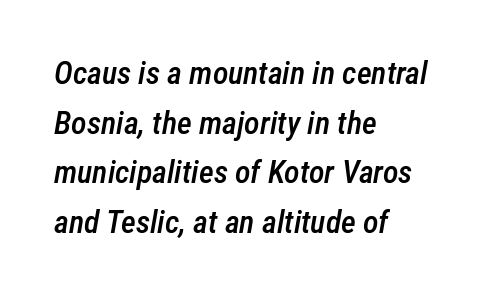
{"italic": "yes", "lean": "right", "slant_degrees": 12, "bold": "semi", "weight": "semibold", "width": "condensed", "stroke_contrast": "low", "x_height": "medium", "monospaced": "no", "underline": "no", "align": "left", "line_spacing": "normal", "line_spacing_ratio": 1.55, "letter_spacing": "normal", "letter_spacing_em": 0.0, "glyph_px": 32}
